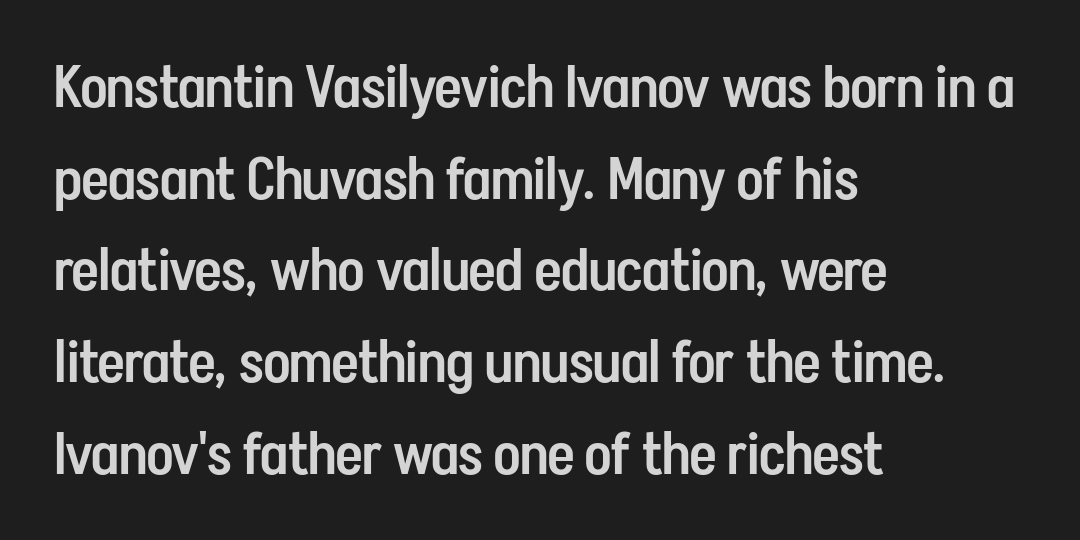
{"serif": "no", "italic": "no", "bold": "semi", "weight": "semibold", "width": "condensed", "stroke_contrast": "low", "x_height": "medium", "monospaced": "no", "underline": "no", "align": "left", "line_spacing": "normal", "line_spacing_ratio": 1.58, "letter_spacing": "normal", "letter_spacing_em": 0.0, "glyph_px": 58}
